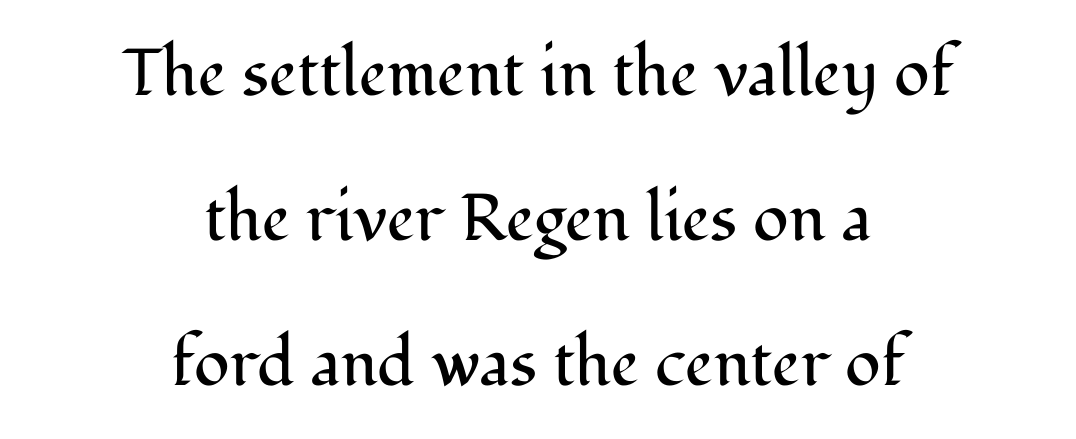
The setting favours the middle, as headings and verse often do. These glyphs show unthickened strokes, regular width or finer. The passage shown is not underscored anywhere. Italic: no, the glyphs are upright roman. Nothing unusual about the tracking: characters are spaced as the font intends.
